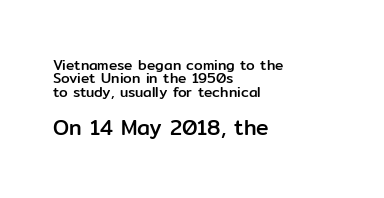
Q: Is the text italic (slanted)? A: No, it is upright.
Q: Is the text underlined? A: No.
Q: How is the paragraph aligned? A: Left-aligned.
Q: Is the spacing between letters normal or unusually wide? A: Normal.
Q: Is the spacing between lines tight, normal or loose? A: Tight.
Q: Which block of text is set in a larger size, the first (top) or the second (bottom)? A: The second (bottom) one.
